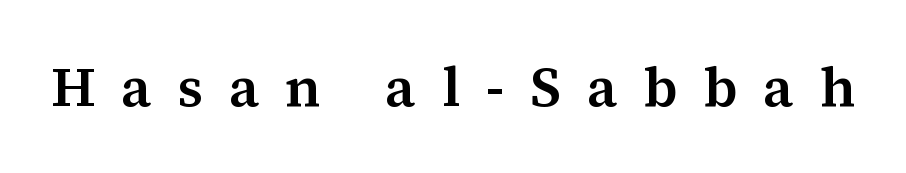
A typesetter would mark this as roman, not italic. The letters carry serifs — small finishing strokes at the ends of their stems. Proportional: the letters do not fall into vertical columns. The horizontal fit of the characters is loose and conspicuously gappy. Compared with an ordinary text face, these strokes are moderately heavier — a semibold.
